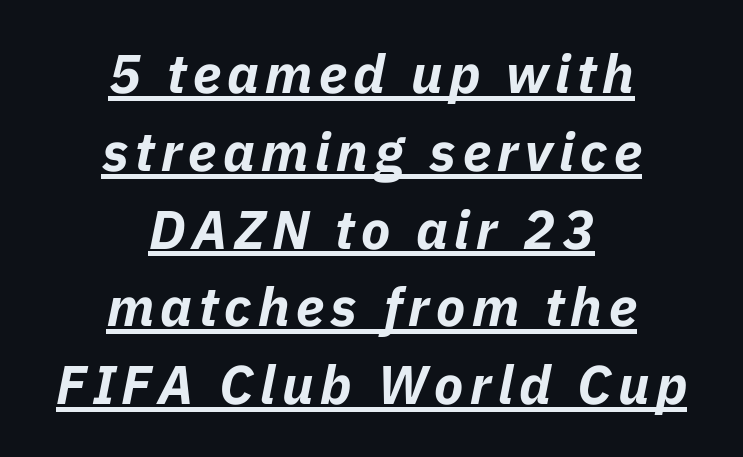
The image shows 54 px bold type, italic (leaning right); set centered, normal line spacing (1.44x), underlined; low stroke contrast and a medium x-height.
